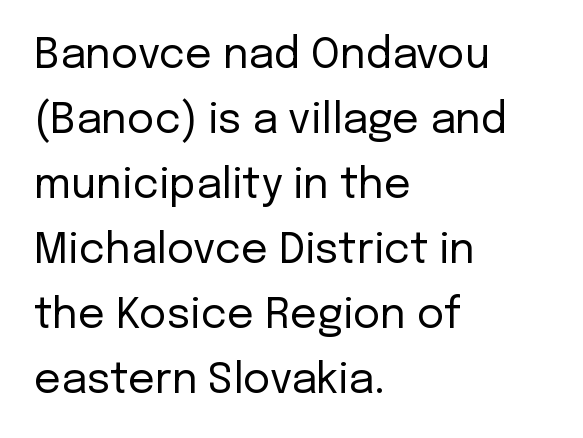
Q: Is the text bold? A: No.
Q: Is the text italic (slanted)? A: No, it is upright.
Q: Is the typeface a serif or a sans-serif typeface? A: Sans-serif.
Q: Is the text underlined? A: No.
Q: How is the paragraph aligned? A: Left-aligned.
Q: Is the spacing between letters normal or unusually wide? A: Normal.
Q: Is the spacing between lines tight, normal or loose? A: Normal.
Q: Width (condensed, normal, or wide)? A: Normal.
Q: Stroke contrast? A: Low.
Q: x-height? A: Medium.
Q: Monospaced? A: No.
